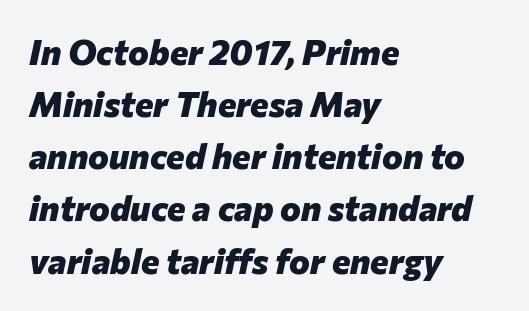
Q: Is the text bold? A: Yes.
Q: Is the text italic (slanted)? A: Yes, it leans right by about 12 degrees.
Q: Is the text underlined? A: No.
Q: How is the paragraph aligned? A: Left-aligned.
Q: Is the spacing between letters normal or unusually wide? A: Normal.
Q: Is the spacing between lines tight, normal or loose? A: Normal.
Q: Width (condensed, normal, or wide)? A: Normal.
Q: Stroke contrast? A: Low.
Q: x-height? A: Medium.
Q: Monospaced? A: No.
